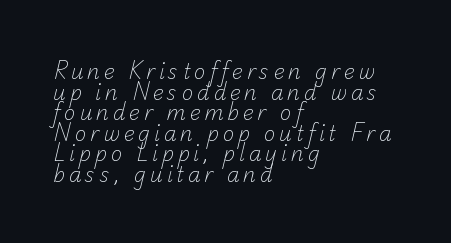
Q: Is the text bold? A: No.
Q: Is the text underlined? A: No.
Q: How is the paragraph aligned? A: Left-aligned.
Q: Is the spacing between lines tight, normal or loose? A: Tight.
